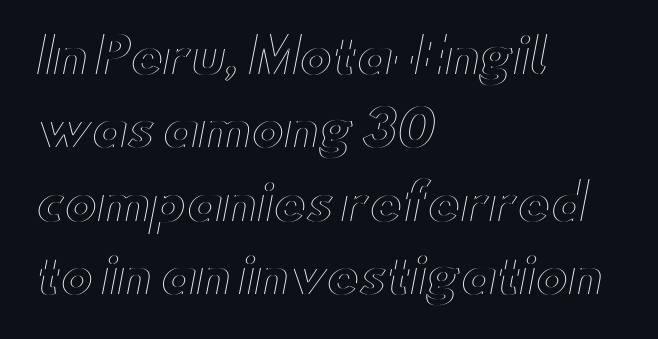
Q: Is the text italic (slanted)? A: Yes.
Q: Is the text underlined? A: No.
Q: How is the paragraph aligned? A: Left-aligned.
Q: Is the spacing between letters normal or unusually wide? A: Normal.
Q: Is the spacing between lines tight, normal or loose? A: Normal.
Q: Width (condensed, normal, or wide)? A: Wide.
Q: x-height? A: Small.
Q: Monospaced? A: No.
